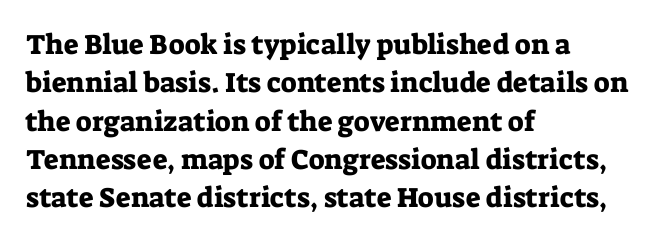
The image shows 28 px serif type, upright; set left-aligned, normal line spacing (1.37x), normal letter spacing, not underlined; low stroke contrast and a medium x-height.
